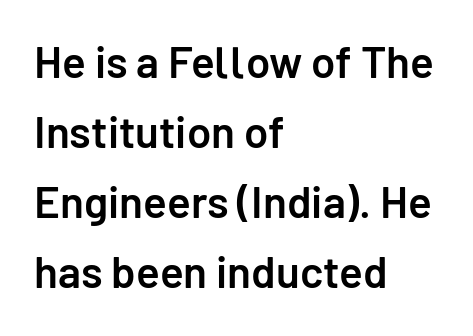
The space beneath each line is pristine and unruled. The typesetting leans somewhat heavy: a semibold. A sans-serif font was chosen for this passage. There is no visible air inserted between adjacent glyphs.
